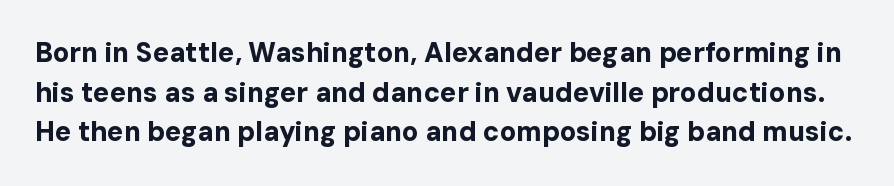
Has an underline been added? It has not. Is the letter spacing exaggerated? No — it looks like the ordinary default. The letters stand upright; this is a roman face. The sample has been set heavy, in full bold. The space between consecutive lines is moderate.
